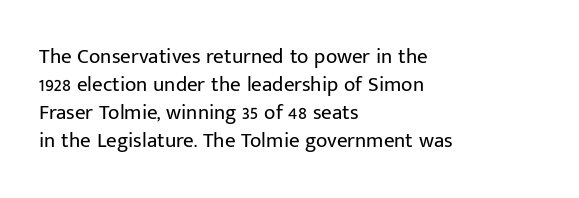
The paragraph has a hard left edge and a soft right edge. Rows of type keep a routine distance in the vertical direction. The letters sit at their default tracking, neither squeezed nor spread. Posture: vertical.
